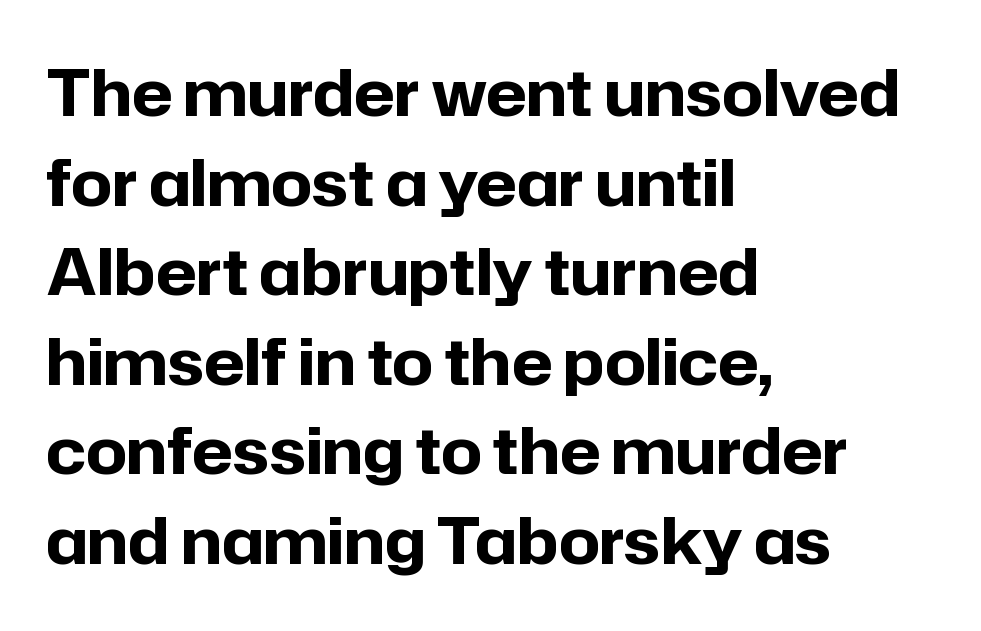
The image shows 64 px bold sans-serif type, upright; set left-aligned, normal line spacing (1.4x), normal letter spacing, not underlined; low stroke contrast and a medium x-height.
